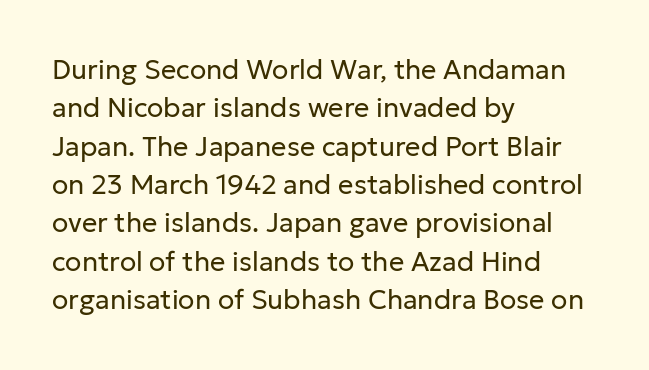
Q: Is the text bold? A: No.
Q: Is the text italic (slanted)? A: No, it is upright.
Q: Is the text underlined? A: No.
Q: How is the paragraph aligned? A: Left-aligned.
Q: Is the spacing between letters normal or unusually wide? A: Normal.
Q: Is the spacing between lines tight, normal or loose? A: Normal.
